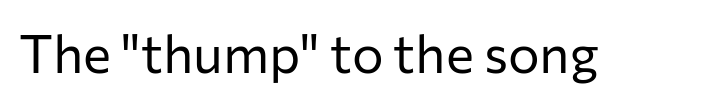
No feet cap the strokes, marking this as sans-serif type. How are the letters spaced? Ordinarily, with no added tracking. Heft: none added — not bold. These lines are rendered in a variable-pitch font.
